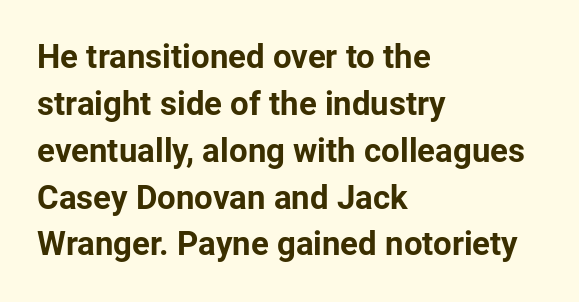
Q: Is the text bold? A: Yes.
Q: Is the text italic (slanted)? A: No, it is upright.
Q: Is the typeface a serif or a sans-serif typeface? A: Sans-serif.
Q: Is the text underlined? A: No.
Q: How is the paragraph aligned? A: Left-aligned.
Q: Is the spacing between letters normal or unusually wide? A: Normal.
Q: Is the spacing between lines tight, normal or loose? A: Normal.
Q: Width (condensed, normal, or wide)? A: Normal.
Q: Stroke contrast? A: Low.
Q: x-height? A: Medium.
Q: Monospaced? A: No.
